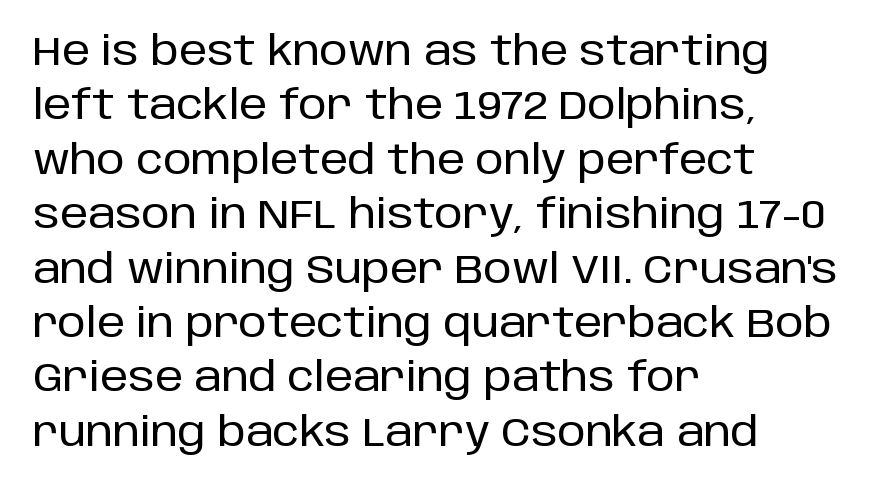
The image shows 40 px sans-serif type, upright; set left-aligned, normal line spacing (1.36x), normal letter spacing, not underlined; low stroke contrast and a large x-height.
